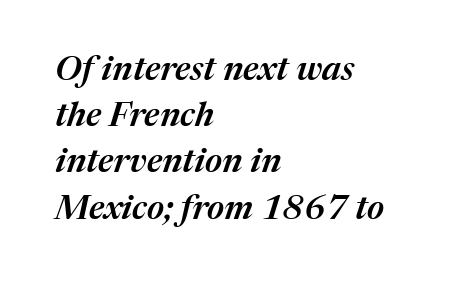
The image shows 34 px semibold type, italic (leaning right); set left-aligned, normal line spacing (1.36x), normal letter spacing, not underlined; medium stroke contrast and a medium x-height.
